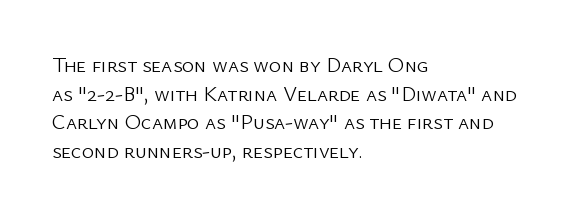
Q: Is the text bold? A: No.
Q: Is the text italic (slanted)? A: No, it is upright.
Q: Is the text underlined? A: No.
Q: How is the paragraph aligned? A: Left-aligned.
Q: Is the spacing between letters normal or unusually wide? A: Normal.
Q: Is the spacing between lines tight, normal or loose? A: Normal.
